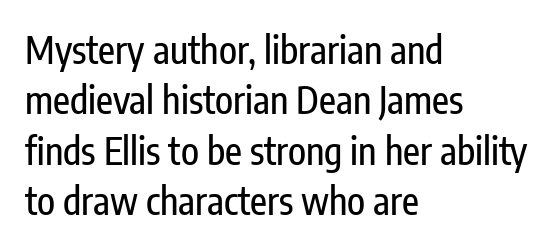
{"serif": "no", "italic": "no", "width": "condensed", "stroke_contrast": "low", "x_height": "medium", "monospaced": "no", "underline": "no", "align": "left", "line_spacing": "normal", "line_spacing_ratio": 1.36, "letter_spacing": "normal", "letter_spacing_em": 0.0, "glyph_px": 37}
